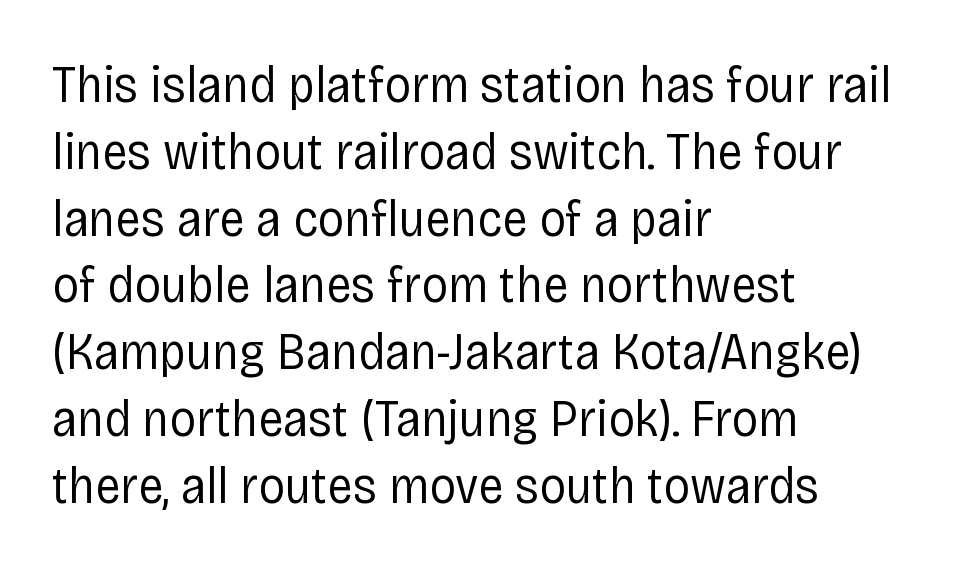
The image shows 53 px regular-weight, condensed sans-serif type, upright; set left-aligned, normal line spacing (1.26x), normal letter spacing, not underlined; low stroke contrast and a large x-height.
